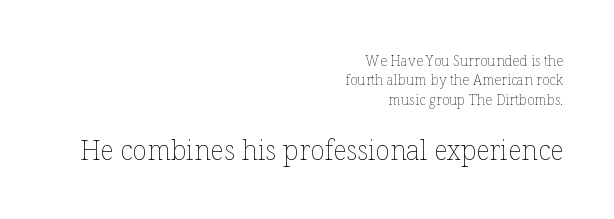
Q: Is the text bold? A: No.
Q: Is the text italic (slanted)? A: No, it is upright.
Q: Is the text underlined? A: No.
Q: How is the paragraph aligned? A: Right-aligned.
Q: Is the spacing between letters normal or unusually wide? A: Normal.
Q: Is the spacing between lines tight, normal or loose? A: Normal.
Q: Which block of text is set in a larger size, the first (top) or the second (bottom)? A: The second (bottom) one.
